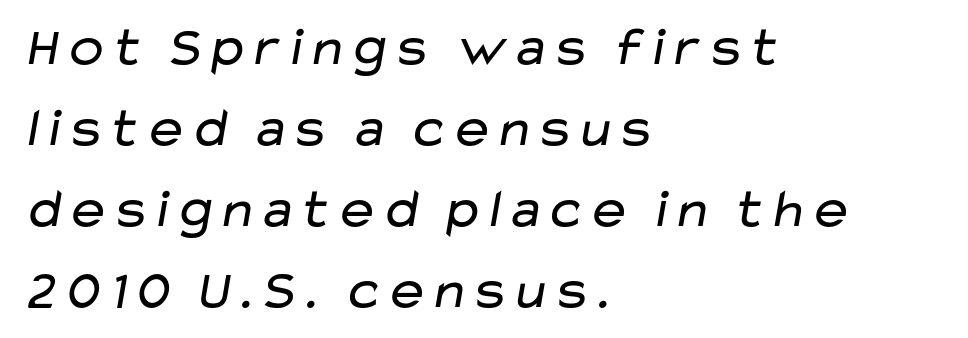
Horizontal bands of white between lines are of average thickness. You could not count columns in this text — the font is proportionally spaced. The ragged edge is on the right, which tells us the setting is flush left. The letters sit at their default tracking, neither squeezed nor spread. Is this a sans? Yes — the strokes have no serifs.
